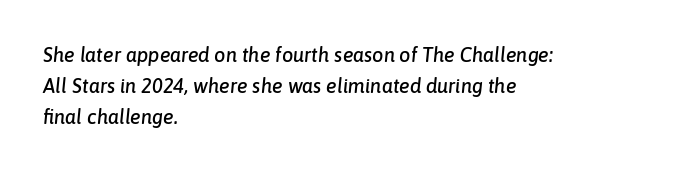
A clean baseline with only descenders dipping below it. The type is set solid horizontally, with unmodified tracking. How would I describe the line gaps? Plain and ordinary. The lettering tilts uniformly, giving the passage an italic look.
